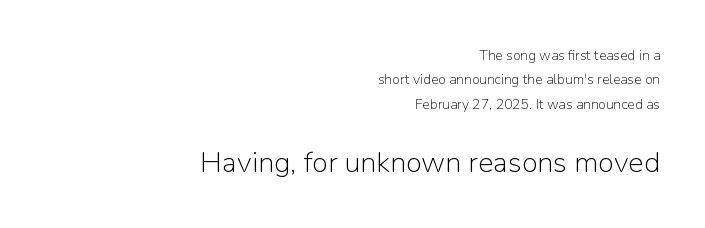
{"serif": "no", "italic": "no", "bold": "no", "weight": "light", "width": "normal", "stroke_contrast": "low", "x_height": "medium", "monospaced": "no", "underline": "no", "align": "right", "line_spacing_ratio": 1.75, "letter_spacing": "normal", "letter_spacing_em": 0.0, "larger_block": "second", "size_ratio": 2.07, "glyph_px": 29}
